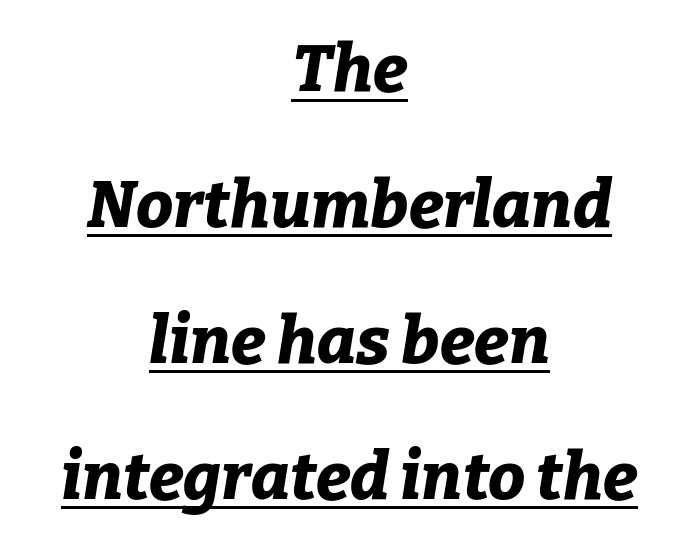
{"italic": "yes", "lean": "right", "slant_degrees": 9, "bold": "yes", "weight": "bold", "width": "normal", "stroke_contrast": "low", "x_height": "medium", "monospaced": "no", "underline": "yes", "align": "center", "line_spacing": "loose", "line_spacing_ratio": 2.06, "letter_spacing": "normal", "letter_spacing_em": 0.0, "glyph_px": 66}
